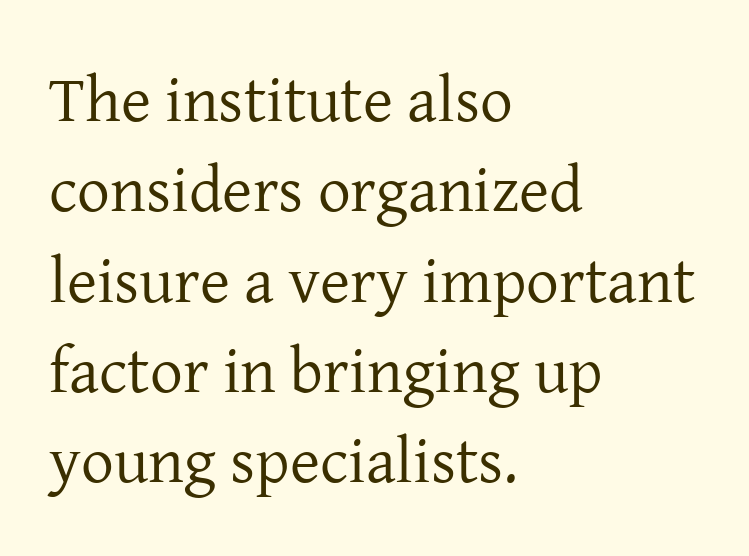
The image shows 65 px regular-weight serif type, upright; set left-aligned, normal line spacing (1.39x), normal letter spacing, not underlined; low stroke contrast and a medium x-height.
